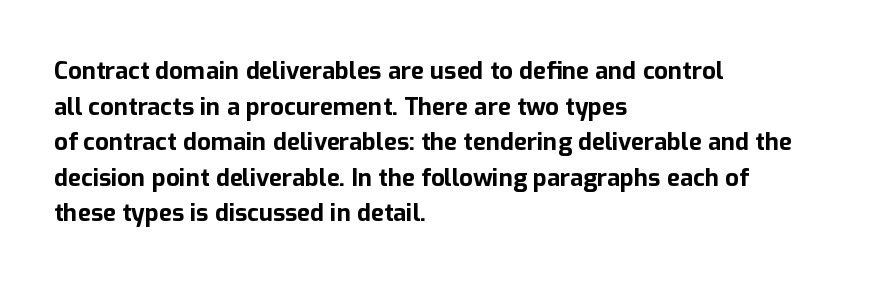
Q: Is the text bold? A: Yes.
Q: Is the text italic (slanted)? A: No, it is upright.
Q: Is the text underlined? A: No.
Q: How is the paragraph aligned? A: Left-aligned.
Q: Is the spacing between letters normal or unusually wide? A: Normal.
Q: Is the spacing between lines tight, normal or loose? A: Normal.
